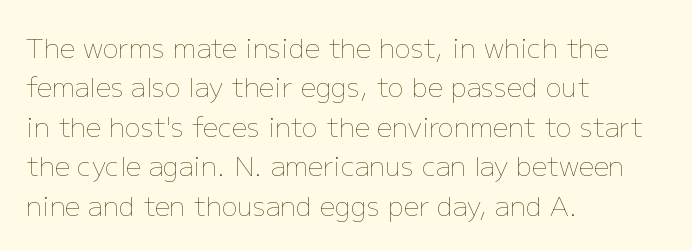
The image shows 27 px text type, upright; set left-aligned, normal line spacing (1.46x), normal letter spacing, not underlined.
